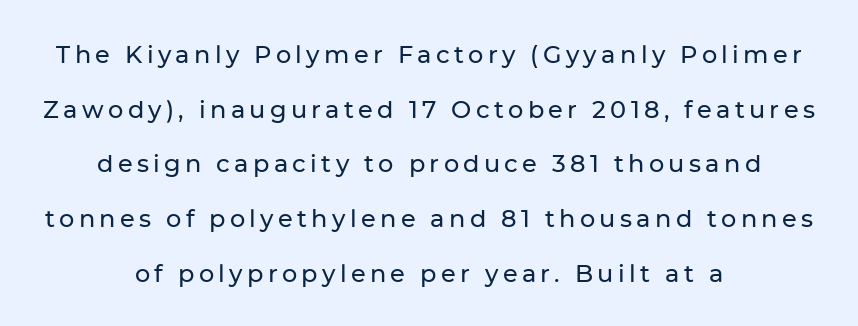
Q: Is the text italic (slanted)? A: No, it is upright.
Q: Is the text underlined? A: No.
Q: How is the paragraph aligned? A: Centered.
Q: Is the spacing between lines tight, normal or loose? A: Loose.
